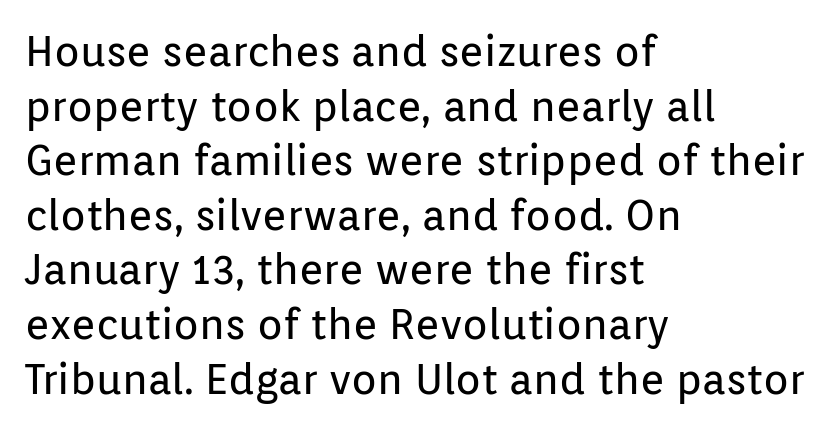
{"serif": "no", "italic": "no", "bold": "no", "weight": "regular", "width": "normal", "stroke_contrast": "low", "x_height": "medium", "monospaced": "no", "underline": "no", "align": "left", "line_spacing": "normal", "line_spacing_ratio": 1.3, "letter_spacing": "normal", "letter_spacing_em": 0.0, "glyph_px": 42}
